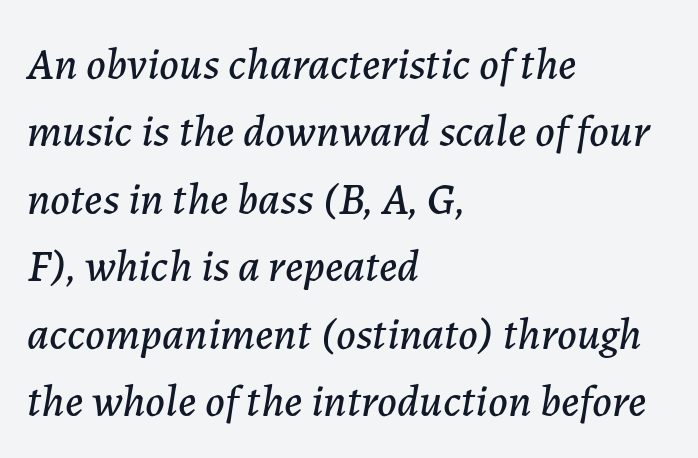
Students, observe: this is what conventionally led text looks like. This is oblique type, the kind used for emphasis or titles. Tracking here is standard; glyphs follow each other at the usual distance. Caption: multi-line text, flush left, ragged right.
